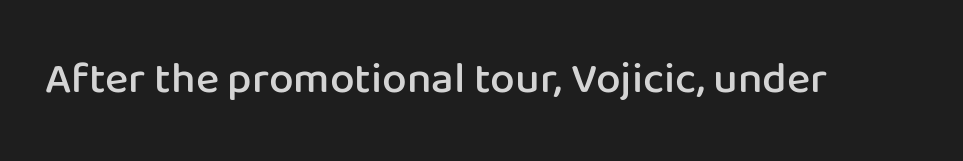
Q: Is the text bold? A: Semi-bold.
Q: Is the text italic (slanted)? A: No, it is upright.
Q: Is the typeface a serif or a sans-serif typeface? A: Sans-serif.
Q: Is the text underlined? A: No.
Q: Is the spacing between letters normal or unusually wide? A: Normal.
Q: Width (condensed, normal, or wide)? A: Normal.
Q: Stroke contrast? A: Low.
Q: x-height? A: Medium.
Q: Monospaced? A: No.
